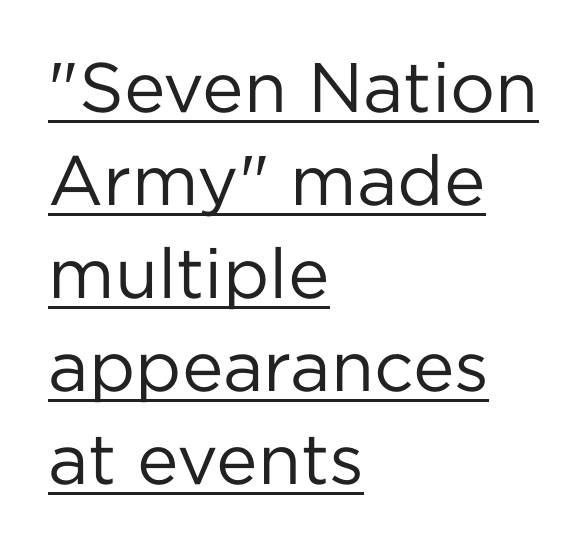
{"serif": "no", "italic": "no", "bold": "no", "weight": "regular", "width": "normal", "stroke_contrast": "low", "x_height": "medium", "monospaced": "no", "underline": "yes", "align": "left", "line_spacing": "normal", "line_spacing_ratio": 1.33, "letter_spacing": "normal", "letter_spacing_em": 0.0, "glyph_px": 70}
